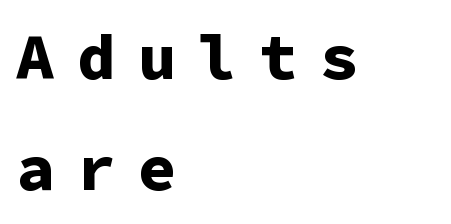
{"serif": "no", "italic": "no", "bold": "yes", "weight": "bold", "width": "normal", "stroke_contrast": "low", "x_height": "medium", "monospaced": "yes", "underline": "no", "align": "left", "line_spacing_ratio": 1.73, "letter_spacing": "wide", "letter_spacing_em": 0.35, "glyph_px": 64}
